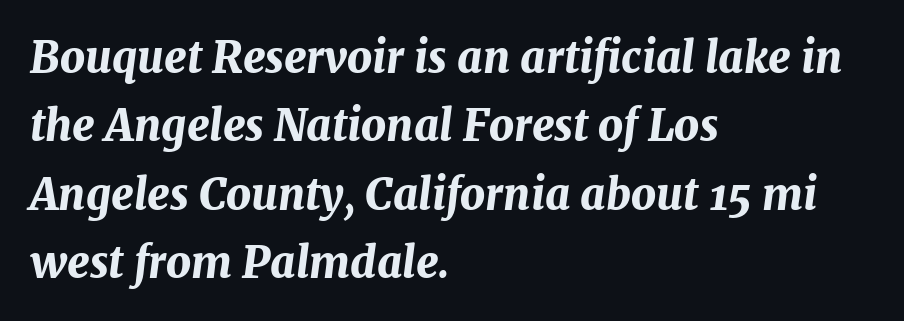
{"italic": "yes", "lean": "right", "slant_degrees": 7, "bold": "yes", "weight": "bold", "width": "normal", "stroke_contrast": "medium", "x_height": "medium", "monospaced": "no", "underline": "no", "align": "left", "line_spacing": "normal", "line_spacing_ratio": 1.59, "letter_spacing": "normal", "letter_spacing_em": 0.0, "glyph_px": 43}
